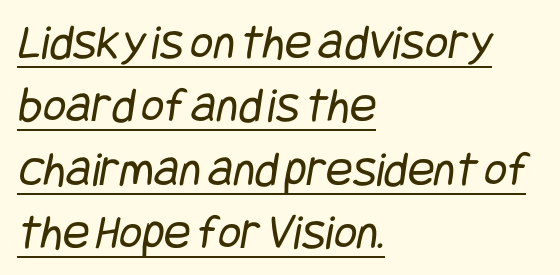
Q: Is the text bold? A: No.
Q: Is the typeface a serif or a sans-serif typeface? A: Sans-serif.
Q: Is the text underlined? A: Yes.
Q: How is the paragraph aligned? A: Left-aligned.
Q: Is the spacing between letters normal or unusually wide? A: Normal.
Q: Is the spacing between lines tight, normal or loose? A: Normal.
Q: Width (condensed, normal, or wide)? A: Condensed.
Q: Stroke contrast? A: Low.
Q: x-height? A: Large.
